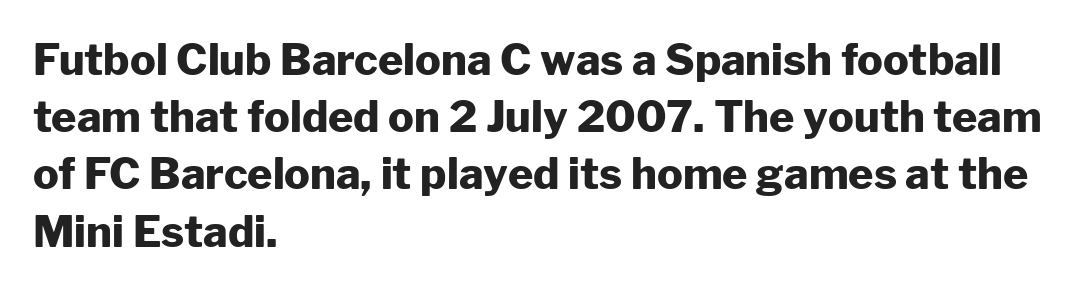
The specimen omits any rule beneath the text block's lines. This block has exactly the height ordinary leading produces. The rag falls on the right side of this text block. Here the designer chose a conventional face with non-uniform glyph widths.
